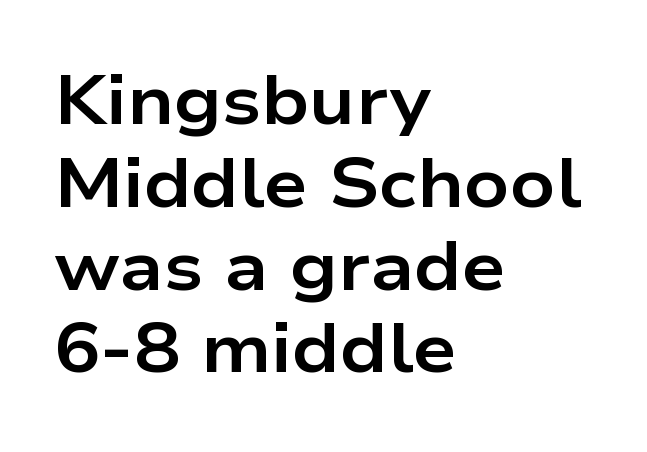
Q: Is the text bold? A: Yes.
Q: Is the text italic (slanted)? A: No, it is upright.
Q: Is the typeface a serif or a sans-serif typeface? A: Sans-serif.
Q: Is the text underlined? A: No.
Q: How is the paragraph aligned? A: Left-aligned.
Q: Is the spacing between letters normal or unusually wide? A: Normal.
Q: Width (condensed, normal, or wide)? A: Wide.
Q: Stroke contrast? A: Low.
Q: x-height? A: Medium.
Q: Monospaced? A: No.
